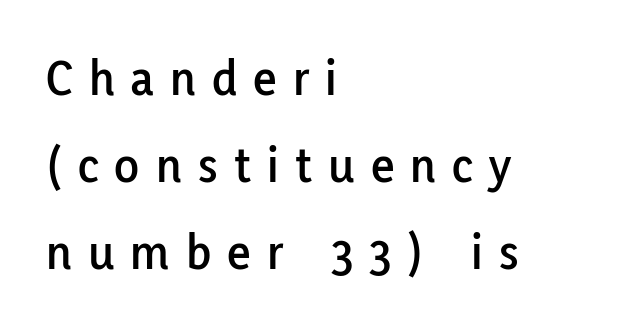
Teacher's note: observe the even left margin — that is flush-left alignment. The font's upright variant was chosen for this text. Proportional: the letters do not fall into vertical columns. The passage shown is typeset with a sans-serif family. The space beneath each line is pristine and unruled.
